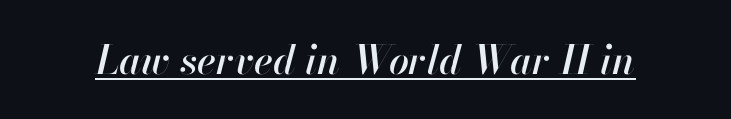
{"italic": "yes", "lean": "right", "slant_degrees": 13, "width": "normal", "stroke_contrast": "high", "x_height": "small", "monospaced": "no", "underline": "yes", "letter_spacing": "normal", "letter_spacing_em": 0.0, "glyph_px": 40}
